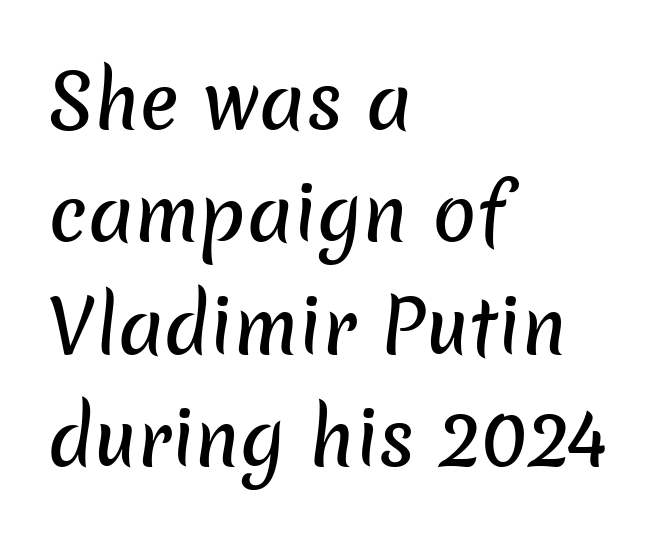
Q: Is the typeface a serif or a sans-serif typeface? A: Sans-serif.
Q: Is the text underlined? A: No.
Q: How is the paragraph aligned? A: Left-aligned.
Q: Is the spacing between letters normal or unusually wide? A: Normal.
Q: Is the spacing between lines tight, normal or loose? A: Normal.
Q: Width (condensed, normal, or wide)? A: Normal.
Q: Stroke contrast? A: Low.
Q: x-height? A: Medium.
Q: Monospaced? A: No.
